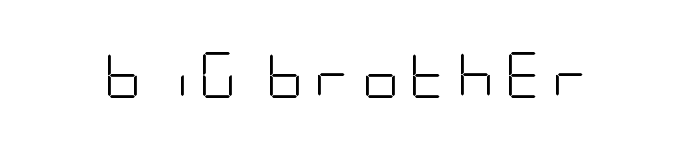
Unmarked baselines from the first word to the last. This sample uses expanded letter spacing, leaving extra air between glyphs. The passage shown is not bold in any degree. Letterform terminals end flat and unadorned throughout the passage. If you drew a line through each stem, it would be perfectly vertical.
